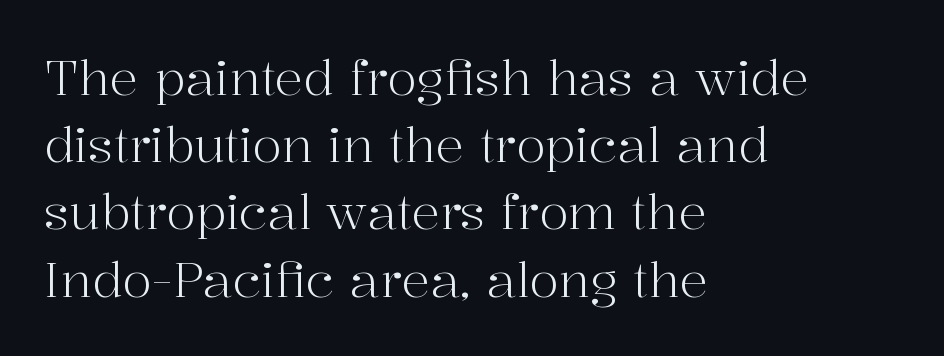
{"serif": "yes", "italic": "no", "bold": "no", "weight": "light", "width": "normal", "stroke_contrast": "high", "x_height": "medium", "monospaced": "no", "underline": "no", "align": "left", "line_spacing": "normal", "line_spacing_ratio": 1.4, "letter_spacing": "normal", "letter_spacing_em": 0.0, "glyph_px": 48}
